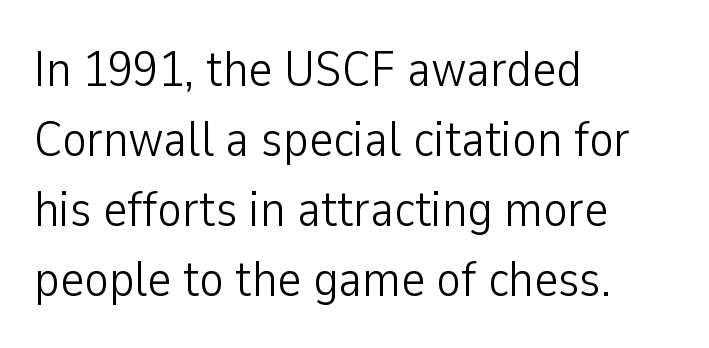
The image shows 51 px light, condensed sans-serif type, upright; set left-aligned, normal line spacing (1.37x), normal letter spacing, not underlined; low stroke contrast and a medium x-height.
